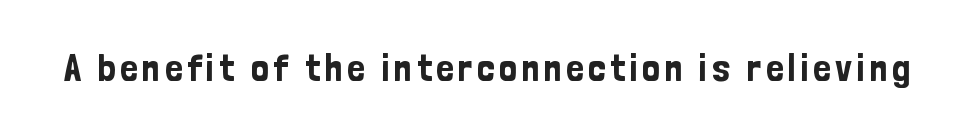
Q: Is the text italic (slanted)? A: No, it is upright.
Q: Is the typeface a serif or a sans-serif typeface? A: Sans-serif.
Q: Is the text underlined? A: No.
Q: Width (condensed, normal, or wide)? A: Condensed.
Q: Stroke contrast? A: Low.
Q: x-height? A: Medium.
Q: Monospaced? A: No.
